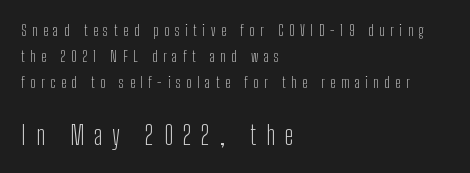
Q: Is the text bold? A: No.
Q: Is the text italic (slanted)? A: No, it is upright.
Q: Is the text underlined? A: No.
Q: How is the paragraph aligned? A: Left-aligned.
Q: Is the spacing between letters normal or unusually wide? A: Unusually wide.
Q: Which block of text is set in a larger size, the first (top) or the second (bottom)? A: The second (bottom) one.
